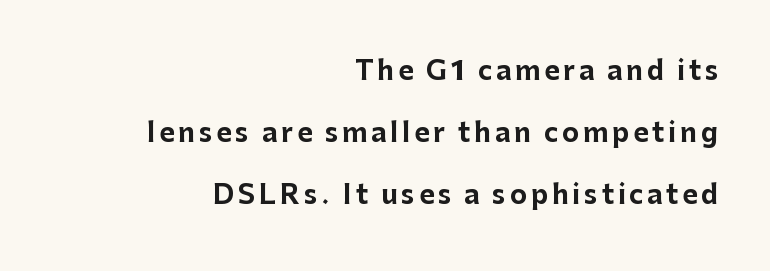
{"italic": "no", "bold": "yes", "underline": "no", "align": "right", "line_spacing": "loose", "line_spacing_ratio": 2.39, "glyph_px": 26}
